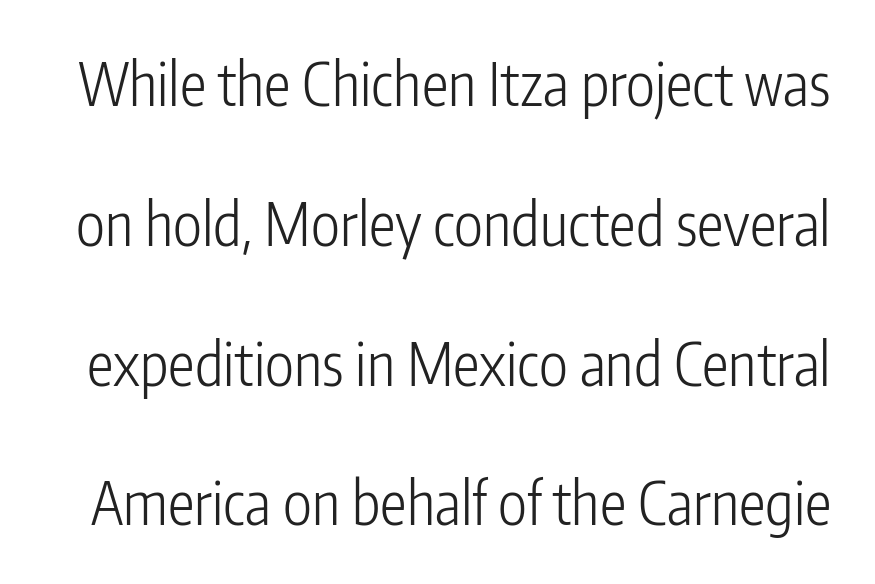
The image shows 60 px light, condensed sans-serif type, upright; set loose line spacing (2.33x), normal letter spacing, not underlined; low stroke contrast and a medium x-height.
